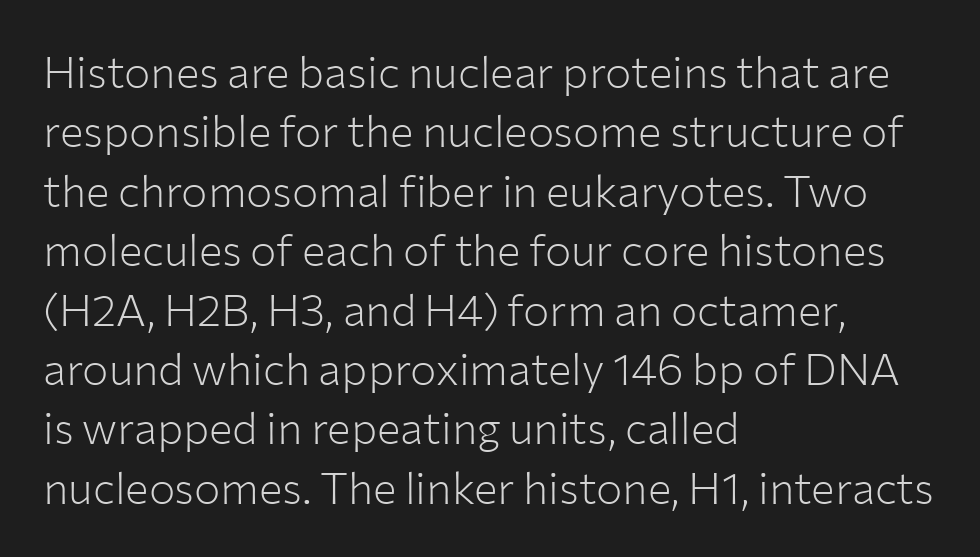
{"serif": "no", "italic": "no", "bold": "no", "weight": "light", "width": "normal", "stroke_contrast": "low", "x_height": "medium", "monospaced": "no", "underline": "no", "align": "left", "line_spacing": "normal", "line_spacing_ratio": 1.35, "letter_spacing": "normal", "letter_spacing_em": 0.0, "glyph_px": 44}
